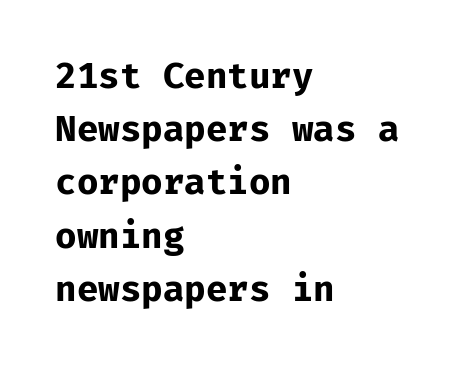
Q: Is the text bold? A: Yes.
Q: Is the text italic (slanted)? A: No, it is upright.
Q: Is the typeface a serif or a sans-serif typeface? A: Sans-serif.
Q: Is the text underlined? A: No.
Q: How is the paragraph aligned? A: Left-aligned.
Q: Is the spacing between letters normal or unusually wide? A: Normal.
Q: Is the spacing between lines tight, normal or loose? A: Normal.
Q: Width (condensed, normal, or wide)? A: Normal.
Q: Stroke contrast? A: Low.
Q: x-height? A: Medium.
Q: Monospaced? A: Yes.
